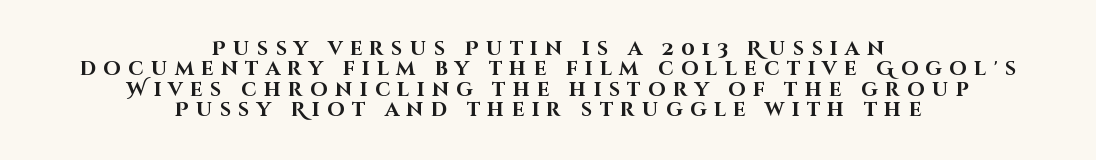
The image shows 20 px bold type, upright; set centered, tight line spacing (1.02x), unusually wide letter spacing (+0.36 em), not underlined.
